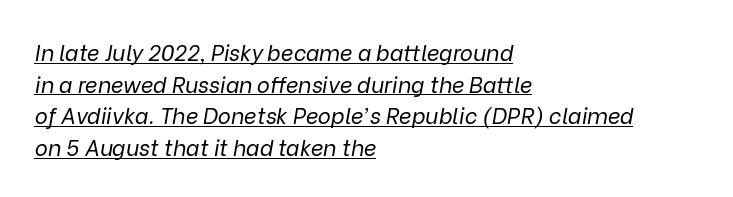
{"italic": "yes", "lean": "right", "slant_degrees": 9, "bold": "no", "underline": "yes", "align": "left", "line_spacing": "normal", "line_spacing_ratio": 1.44, "letter_spacing": "normal", "letter_spacing_em": 0.0, "glyph_px": 22}
